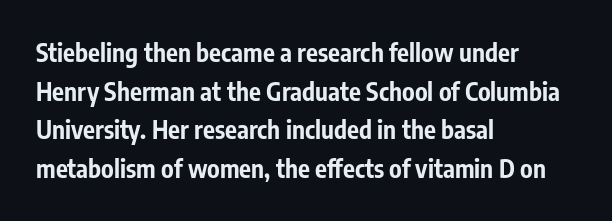
Lines of text with bare space underneath. Default kerning and tracking; the words read as compact shapes. Typeset ragged right — the left edge is the straight one. Regarding leading, the lines here are spaced in the standard way. Every stem runs plumb, perpendicular to the baseline.
